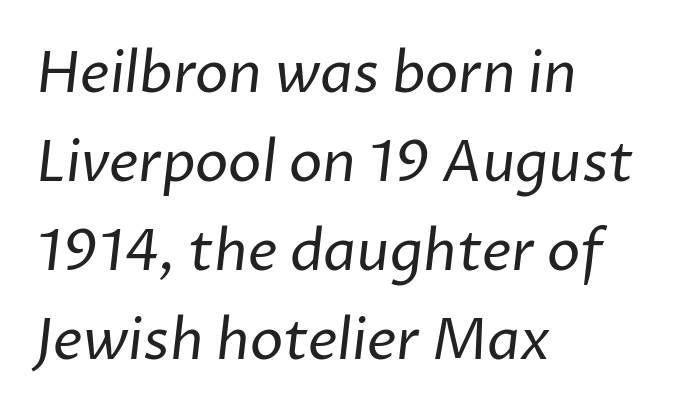
Words appear dense and cohesive because spacing is normal. These lines are set flush left with a ragged right edge. A typesetter would call this proportional, since set widths differ per character. Words float on clear page, feet unadorned.
